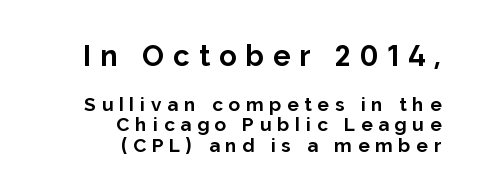
The image shows 29 px bold sans-serif type, upright; set right-aligned, tight line spacing (1.08x), unusually wide letter spacing (+0.31 em), not underlined; the first (top) block is 1.53x larger; low stroke contrast and a medium x-height.
